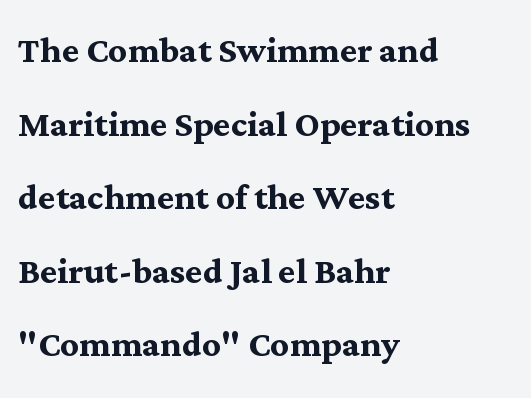
{"serif": "yes", "italic": "no", "bold": "yes", "weight": "semibold", "width": "normal", "stroke_contrast": "medium", "x_height": "medium", "monospaced": "no", "underline": "no", "align": "left", "line_spacing": "normal", "line_spacing_ratio": 1.6, "letter_spacing": "normal", "letter_spacing_em": 0.0, "glyph_px": 46}
